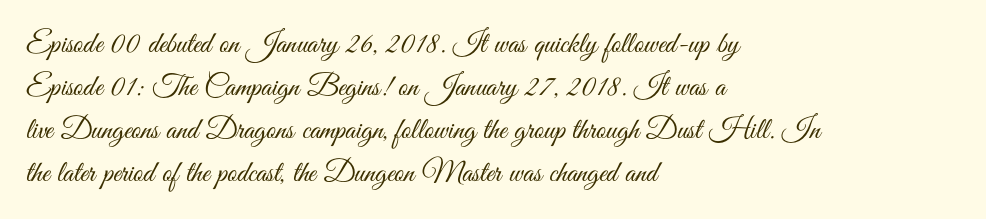
{"serif": "no", "bold": "no", "weight": "light", "width": "condensed", "stroke_contrast": "medium", "x_height": "small", "monospaced": "no", "underline": "no", "align": "left", "line_spacing": "normal", "line_spacing_ratio": 1.43, "letter_spacing": "normal", "letter_spacing_em": 0.0, "glyph_px": 30}
